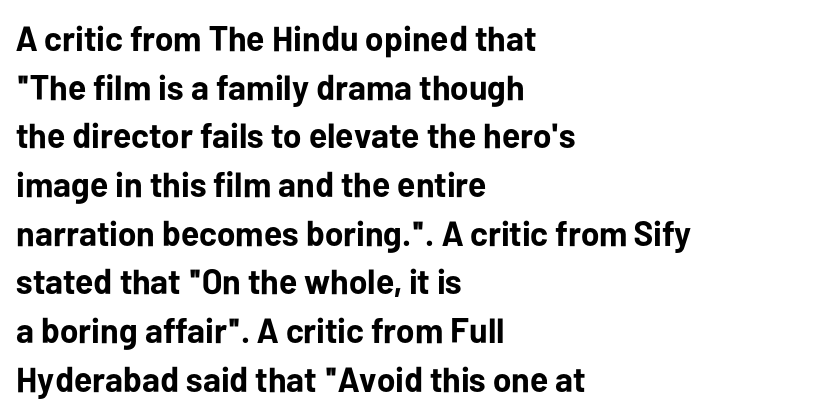
The letters sit at their default tracking, neither squeezed nor spread. The lines sit at an ordinary, default distance from one another. On the weight axis this lands at bold, roughly 700. The characters display no serif detailing; their extremities are plain. Character widths vary here, with narrow letters taking less room than wide ones. When letters stand straight like this, we call the style roman or upright.
